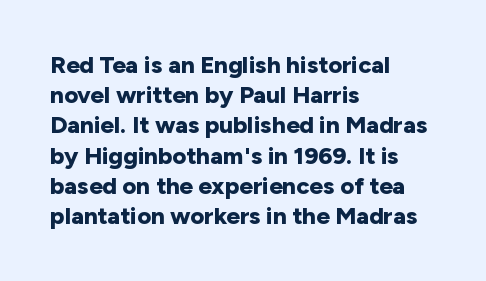
The ragged edge is on the right, which tells us the setting is flush left. The space beneath each line is pristine and unruled. This rendering leaves character spacing at its baseline value. The passage shown stacks its lines at a standard gap. Italic? Not at all — the glyphs are vertical. Emphasis by weight is at full strength: bold.
